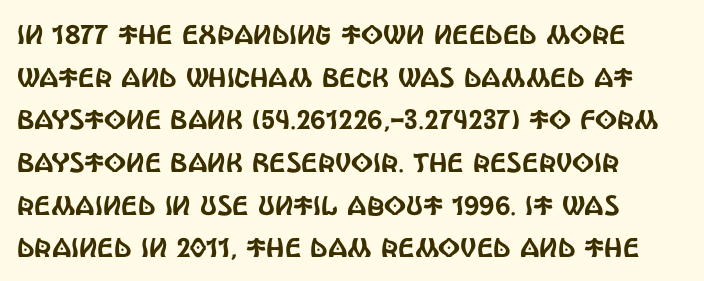
Q: Is the text italic (slanted)? A: No, it is upright.
Q: Is the text underlined? A: No.
Q: How is the paragraph aligned? A: Left-aligned.
Q: Is the spacing between letters normal or unusually wide? A: Normal.
Q: Is the spacing between lines tight, normal or loose? A: Normal.
